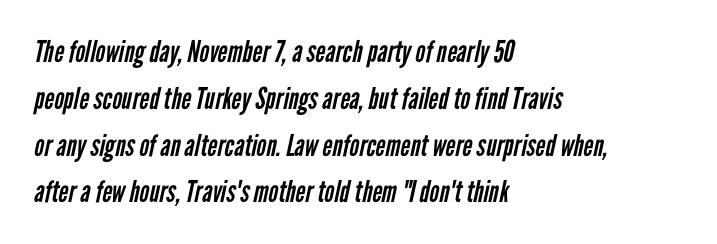
Q: Is the text bold? A: No.
Q: Is the typeface a serif or a sans-serif typeface? A: Sans-serif.
Q: Is the text underlined? A: No.
Q: How is the paragraph aligned? A: Left-aligned.
Q: Is the spacing between letters normal or unusually wide? A: Normal.
Q: Is the spacing between lines tight, normal or loose? A: Normal.
Q: Width (condensed, normal, or wide)? A: Condensed.
Q: Stroke contrast? A: Low.
Q: x-height? A: Medium.
Q: Monospaced? A: No.
